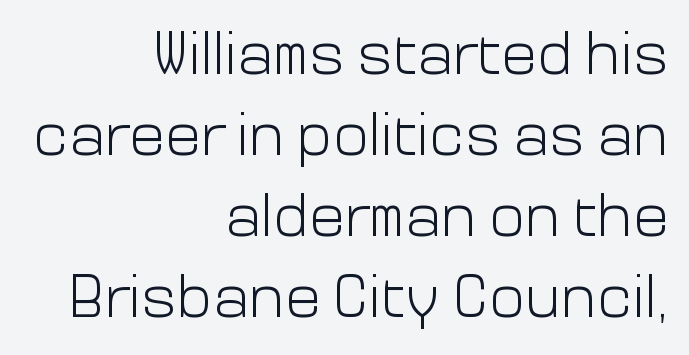
{"serif": "no", "italic": "no", "bold": "no", "weight": "light", "width": "normal", "stroke_contrast": "low", "x_height": "medium", "monospaced": "no", "underline": "no", "align": "right", "line_spacing": "normal", "line_spacing_ratio": 1.35, "letter_spacing": "normal", "letter_spacing_em": 0.0, "glyph_px": 60}
